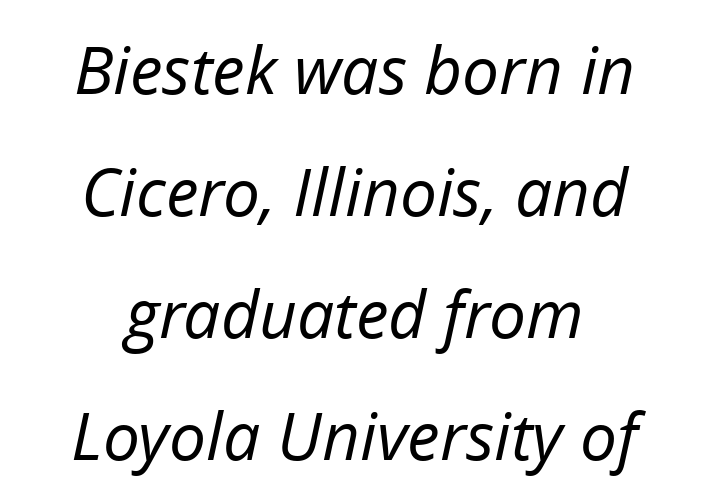
Q: Is the text bold? A: No.
Q: Is the text italic (slanted)? A: Yes, it leans right by about 12 degrees.
Q: Is the text underlined? A: No.
Q: How is the paragraph aligned? A: Centered.
Q: Is the spacing between letters normal or unusually wide? A: Normal.
Q: Width (condensed, normal, or wide)? A: Normal.
Q: Stroke contrast? A: Low.
Q: x-height? A: Medium.
Q: Monospaced? A: No.
